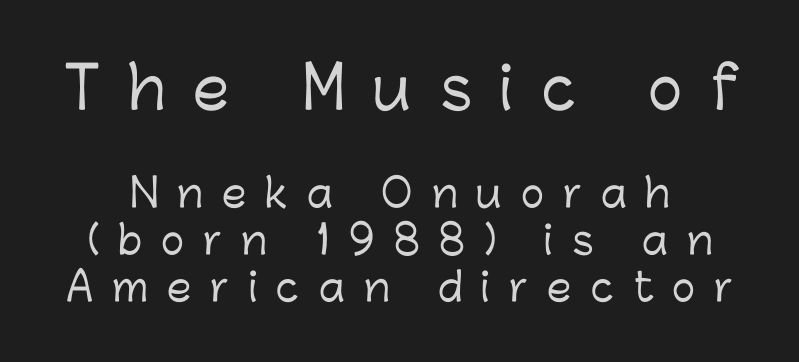
Q: Is the text italic (slanted)? A: No, it is upright.
Q: Is the typeface a serif or a sans-serif typeface? A: Sans-serif.
Q: Is the text underlined? A: No.
Q: Is the spacing between letters normal or unusually wide? A: Unusually wide.
Q: Which block of text is set in a larger size, the first (top) or the second (bottom)? A: The first (top) one.
Q: Width (condensed, normal, or wide)? A: Normal.
Q: Stroke contrast? A: Low.
Q: x-height? A: Medium.
Q: Monospaced? A: No.
